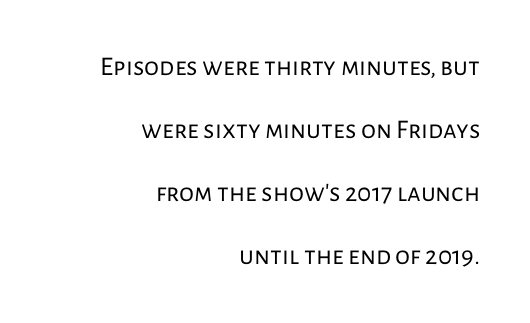
{"italic": "no", "bold": "no", "underline": "no", "align": "right", "line_spacing": "loose", "line_spacing_ratio": 2.33, "letter_spacing": "normal", "letter_spacing_em": 0.0, "glyph_px": 27}
